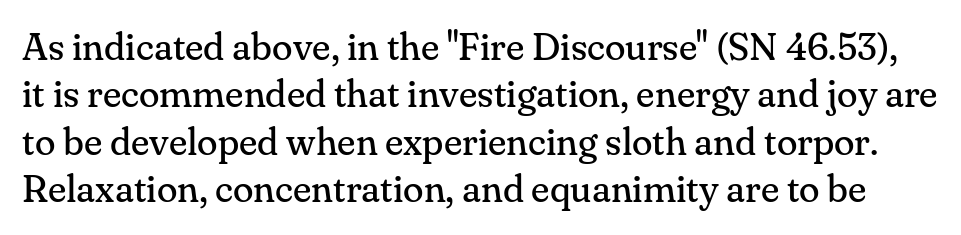
{"serif": "yes", "italic": "no", "bold": "no", "weight": "regular", "width": "normal", "stroke_contrast": "medium", "x_height": "small", "monospaced": "no", "underline": "no", "line_spacing": "normal", "line_spacing_ratio": 1.25, "letter_spacing": "normal", "letter_spacing_em": 0.0, "glyph_px": 38}
